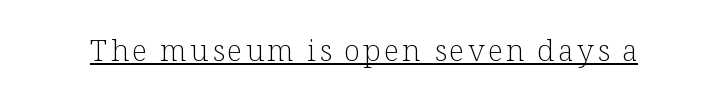
The image shows 30 px light serif type, upright; set underlined; low stroke contrast and a medium x-height.
